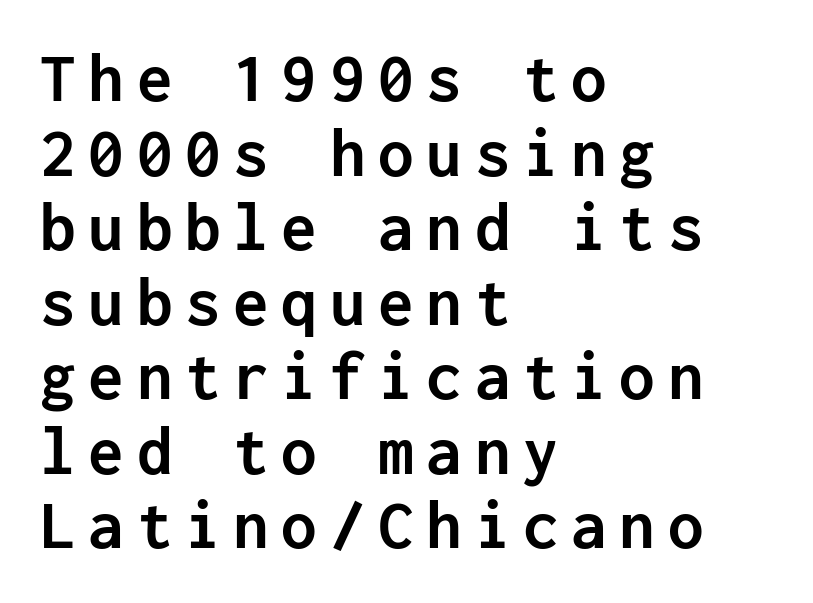
{"serif": "no", "italic": "no", "bold": "yes", "weight": "semibold", "width": "normal", "stroke_contrast": "low", "x_height": "medium", "monospaced": "yes", "underline": "no", "align": "left", "line_spacing": "tight", "line_spacing_ratio": 1.05, "glyph_px": 71}
